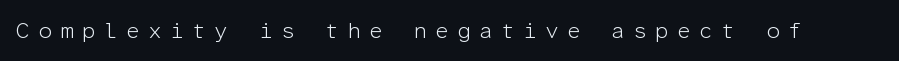
Only glyphs here, with clear space below each row. No extra ink here — the face is not bold. Letter spacing: wide. The typography opts for an upright posture over an oblique one.
